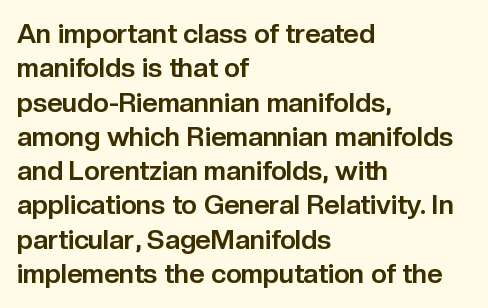
{"italic": "no", "bold": "yes", "underline": "no", "align": "left", "line_spacing": "normal", "line_spacing_ratio": 1.27, "letter_spacing": "normal", "letter_spacing_em": 0.0, "glyph_px": 27}
